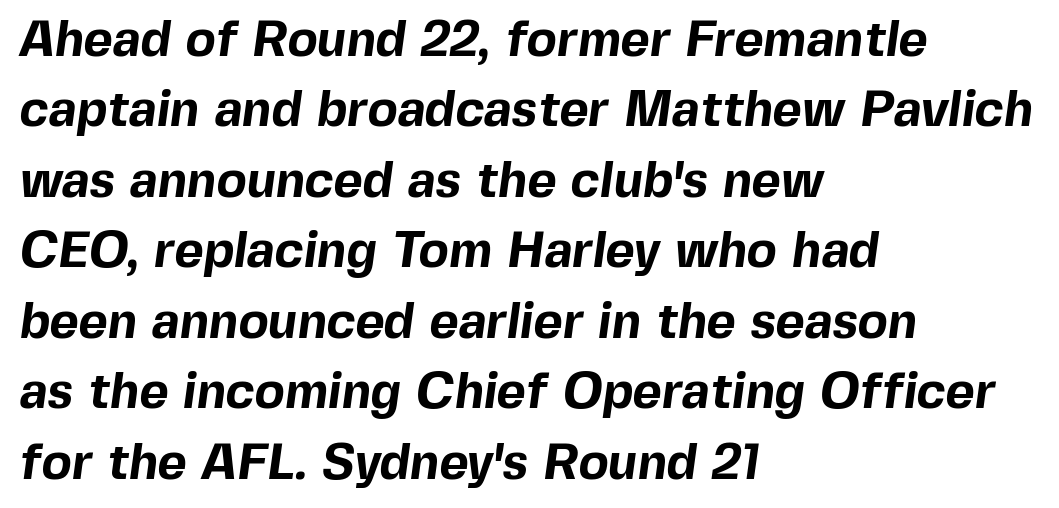
In terms of letterspacing, this is plain default setting. Varying glyph widths throughout — classic text-font behaviour. Is there much room between lines? A standard amount, neither cramped nor airy. The baseline area is clear.
